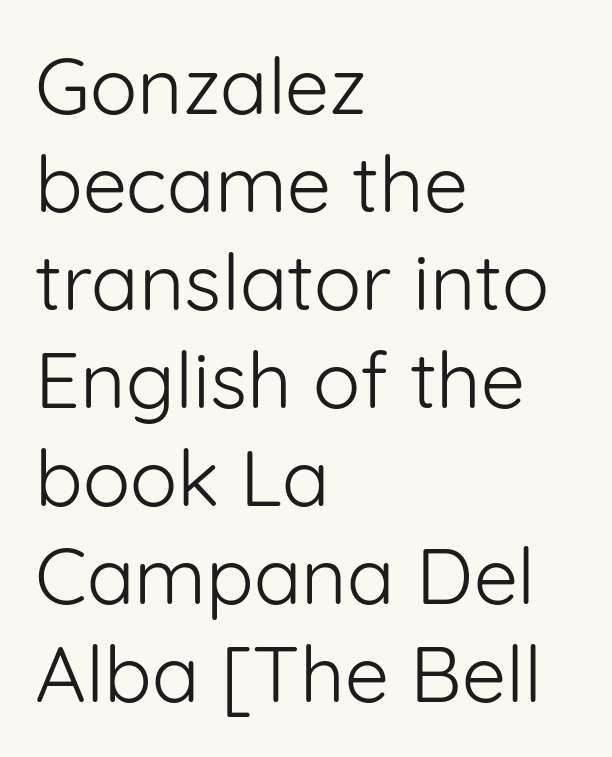
{"serif": "no", "italic": "no", "bold": "no", "weight": "light", "width": "normal", "stroke_contrast": "low", "x_height": "medium", "monospaced": "no", "underline": "no", "align": "left", "line_spacing_ratio": 1.24, "letter_spacing": "normal", "letter_spacing_em": 0.0, "glyph_px": 79}
